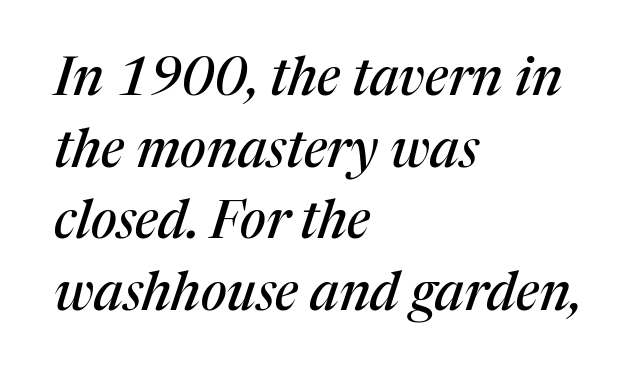
These lines are rendered in a variable-pitch font. The type family on display is of the serif kind. The text carries the slant typical of an italic or oblique font. Which margin do the lines hug? The left one — the right edge is uneven. Successive baselines arrive at the customary interval.
